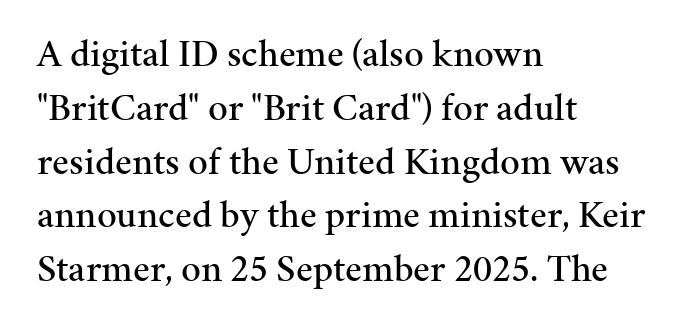
The image shows 39 px serif type, upright; set left-aligned, normal line spacing (1.38x), normal letter spacing, not underlined; medium stroke contrast and a medium x-height.
